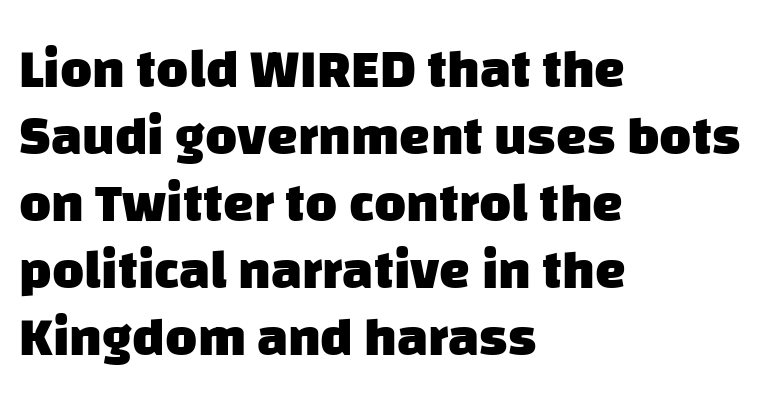
The image shows 55 px heavy sans-serif type; set left-aligned, line spacing 1.22x, normal letter spacing, not underlined; low stroke contrast and a large x-height.
